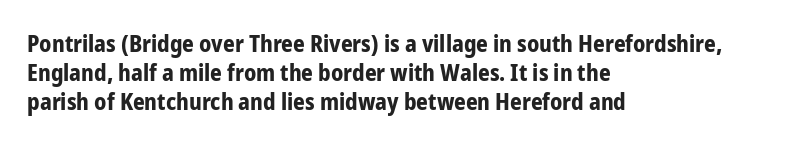
{"italic": "no", "bold": "yes", "underline": "no", "align": "left", "line_spacing": "normal", "line_spacing_ratio": 1.27, "letter_spacing": "normal", "letter_spacing_em": 0.0, "glyph_px": 23}
